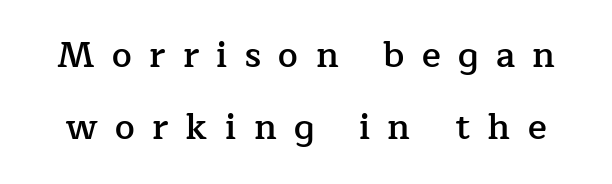
Regarding serifs, this sample has them. This sample uses expanded letter spacing, leaving extra air between glyphs. Strokes here are thickened, but only to semibold level. The lettering holds an erect, upright posture throughout. Rows of type keep a wide berth in the vertical direction.
